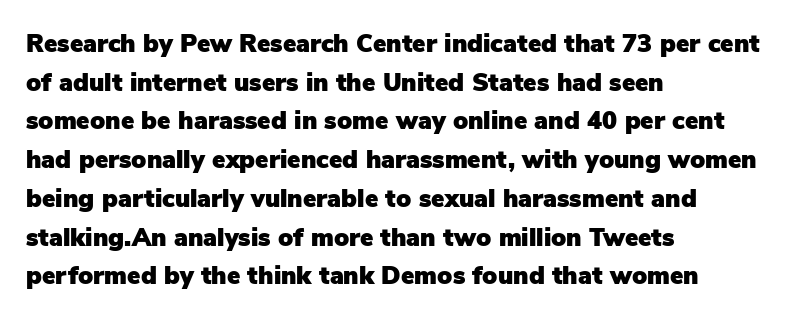
Q: Is the text italic (slanted)? A: No, it is upright.
Q: Is the text underlined? A: No.
Q: How is the paragraph aligned? A: Left-aligned.
Q: Is the spacing between letters normal or unusually wide? A: Normal.
Q: Is the spacing between lines tight, normal or loose? A: Normal.
